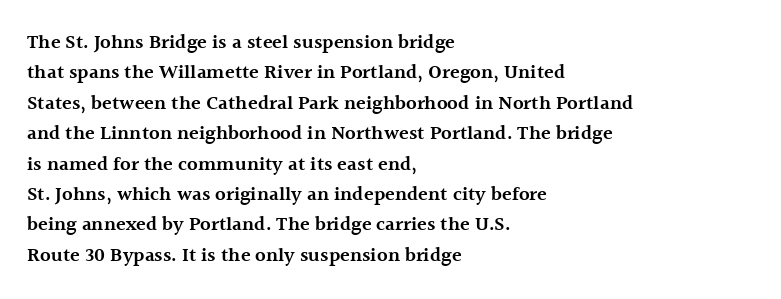
This block has exactly the height ordinary leading produces. Decoration check: the copy has no underline. Firm but not heavy-handed strokes: this text is semibold. Here the glyphs are tracked normally, forming tight word shapes. Style check: upright. Visually the block forms a straight wall on the left and a jagged coastline on the right.
